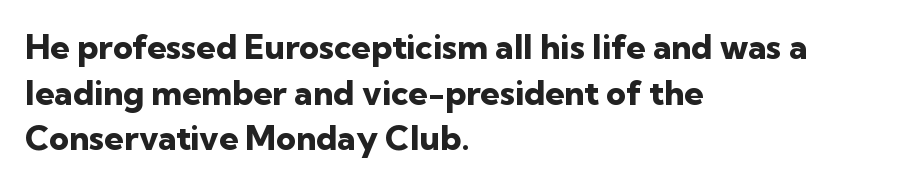
The image shows 34 px heavy sans-serif type, upright; set left-aligned, normal line spacing (1.34x), normal letter spacing, not underlined; low stroke contrast and a medium x-height.
